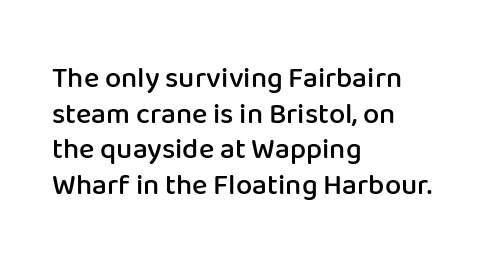
The image shows 29 px semibold sans-serif type, upright; set left-aligned, line spacing 1.23x, normal letter spacing, not underlined; low stroke contrast and a medium x-height.
